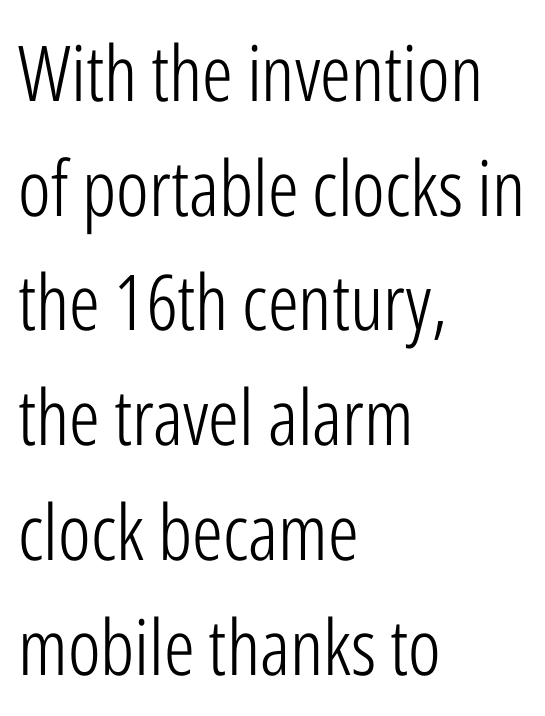
The image shows 77 px light, condensed sans-serif type, upright; set left-aligned, normal line spacing (1.49x), normal letter spacing, not underlined; low stroke contrast and a medium x-height.
